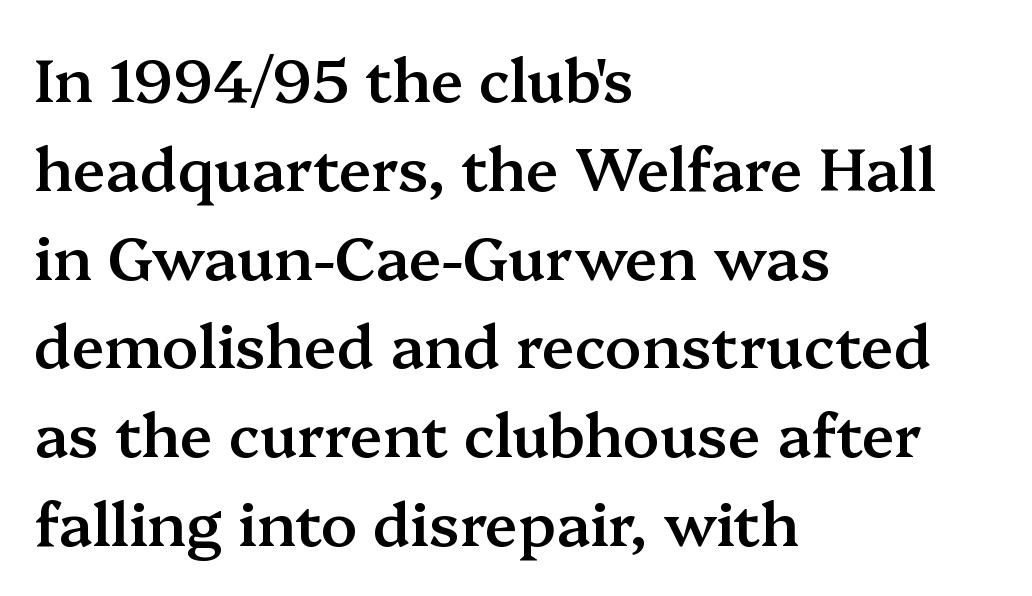
{"serif": "yes", "italic": "no", "bold": "semi", "weight": "semibold", "width": "normal", "stroke_contrast": "medium", "x_height": "medium", "monospaced": "no", "underline": "no", "align": "left", "line_spacing": "normal", "line_spacing_ratio": 1.48, "letter_spacing": "normal", "letter_spacing_em": 0.0, "glyph_px": 60}
